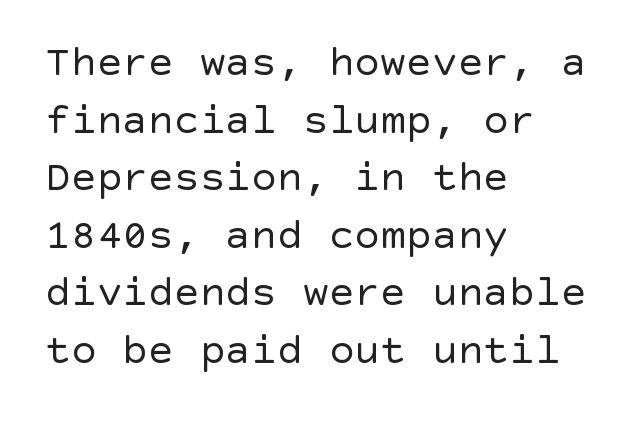
Regarding leading, the lines here are spaced in the standard way. Plain, unruled lines of type. It's the straight-up-and-down kind of type. This is not heavy type; no bold has been used. Spacing between characters is what you'd get straight out of the box. Classification — sans serif.
